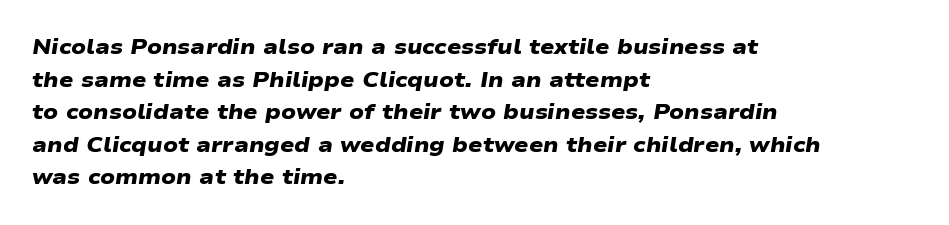
{"bold": "yes", "underline": "no", "align": "left", "line_spacing": "normal", "line_spacing_ratio": 1.55, "letter_spacing": "normal", "letter_spacing_em": 0.0, "glyph_px": 21}
